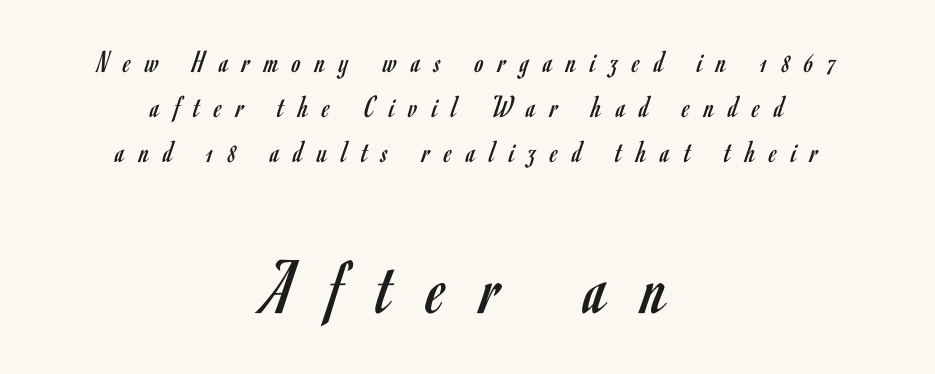
{"serif": "no", "bold": "no", "weight": "regular", "width": "condensed", "stroke_contrast": "low", "x_height": "small", "monospaced": "no", "underline": "no", "align": "center", "line_spacing": "normal", "line_spacing_ratio": 1.41, "letter_spacing": "wide", "letter_spacing_em": 0.45, "larger_block": "second", "size_ratio": 2.47, "glyph_px": 79}
